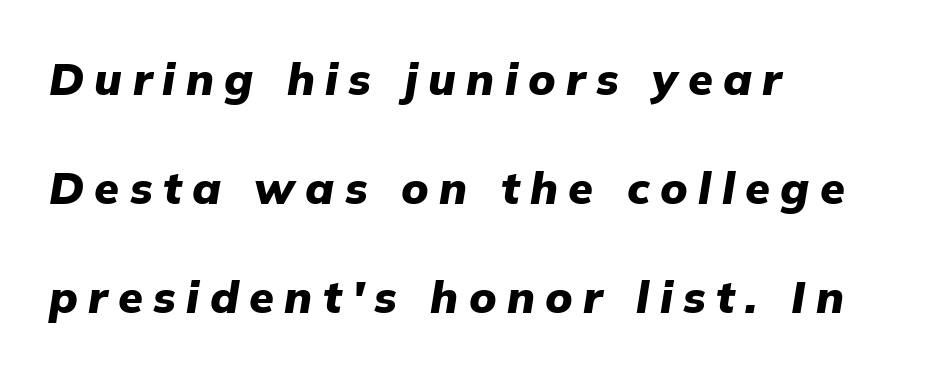
Quick note: interline space is abundant. Character widths vary here, with narrow letters taking less room than wide ones. The strip under each line holds only bare page. Each line starts at the same left margin while the right side varies. Spacing between characters has been opened up far beyond the box default.
